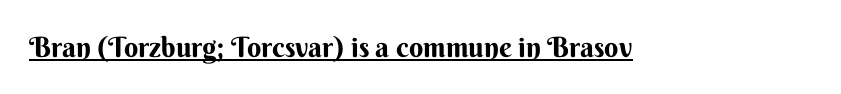
{"serif": "no", "italic": "no", "bold": "yes", "weight": "bold", "width": "normal", "stroke_contrast": "medium", "x_height": "small", "monospaced": "no", "underline": "yes", "letter_spacing": "normal", "letter_spacing_em": 0.0, "glyph_px": 28}
